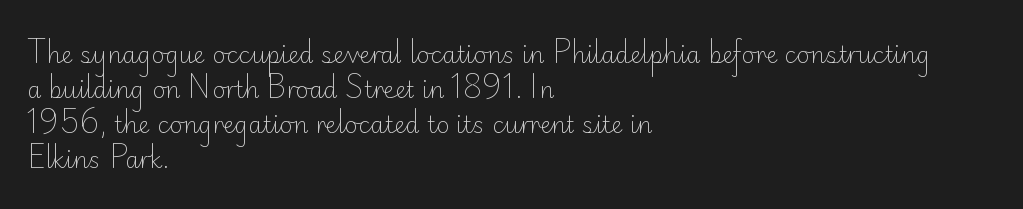
Weight: not bold — regular or lighter. The typesetter chose a ragged-right arrangement here. Each new line begins a customary step beneath the previous one. You could call the tracking neutral — neither tight nor loose. Only glyphs here, with clear space below each row. You can tell it's not italic because the verticals are truly vertical.
